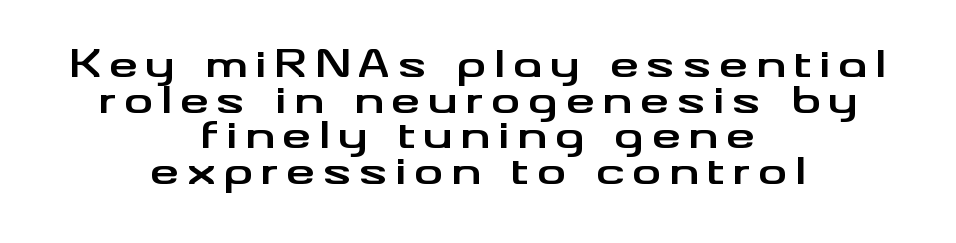
Q: Is the text bold? A: Yes.
Q: Is the text italic (slanted)? A: No, it is upright.
Q: Is the typeface a serif or a sans-serif typeface? A: Sans-serif.
Q: Is the text underlined? A: No.
Q: How is the paragraph aligned? A: Centered.
Q: Is the spacing between letters normal or unusually wide? A: Unusually wide.
Q: Is the spacing between lines tight, normal or loose? A: Tight.
Q: Width (condensed, normal, or wide)? A: Wide.
Q: Stroke contrast? A: Medium.
Q: x-height? A: Small.
Q: Monospaced? A: No.
